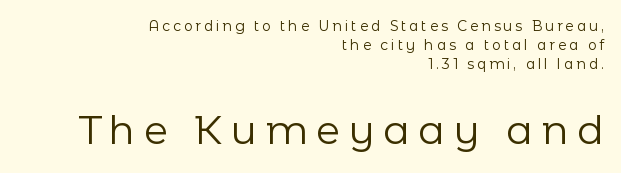
The leading is moderate, giving the passage an even texture. Bigger letters appear in the bottom chunk; the top chunk is reduced. Rule under the text: the space is simply empty. Looks like regular typesetting: each glyph gets only the width it needs. The specimen reads as upright at a glance.
